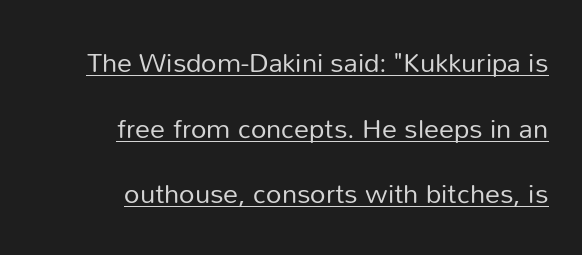
The image shows 27 px text type, upright; set right-aligned, loose line spacing (2.43x), normal letter spacing, underlined.
